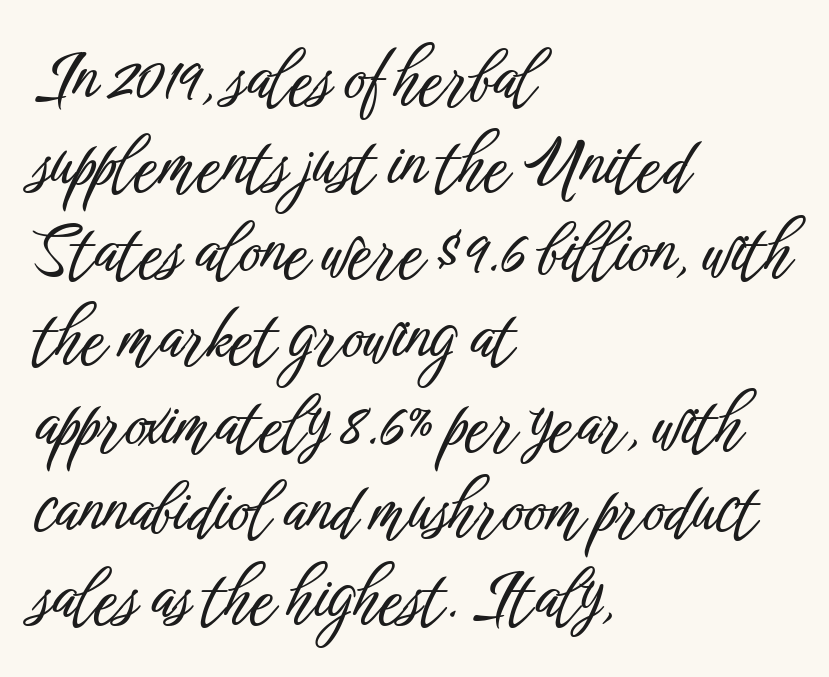
The image shows 67 px condensed sans-serif type; set left-aligned, normal line spacing (1.29x), normal letter spacing, not underlined; low stroke contrast and a medium x-height.
